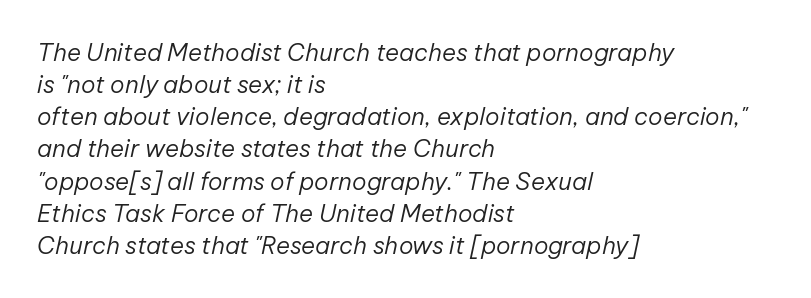
Emphasis-style slanted type is in use. Teacher's note: observe the even left margin — that is flush-left alignment. Check under the words: just untouched page. This is not heavy type; no bold has been used. Standard letterfit; no display-style spreading of the glyphs.
